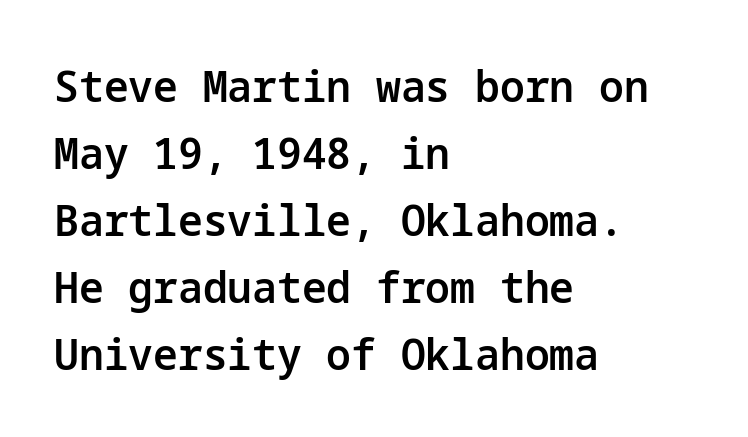
The image shows 44 px semibold sans-serif type, upright; set left-aligned, normal line spacing (1.52x), normal letter spacing, not underlined; low stroke contrast and a medium x-height.
